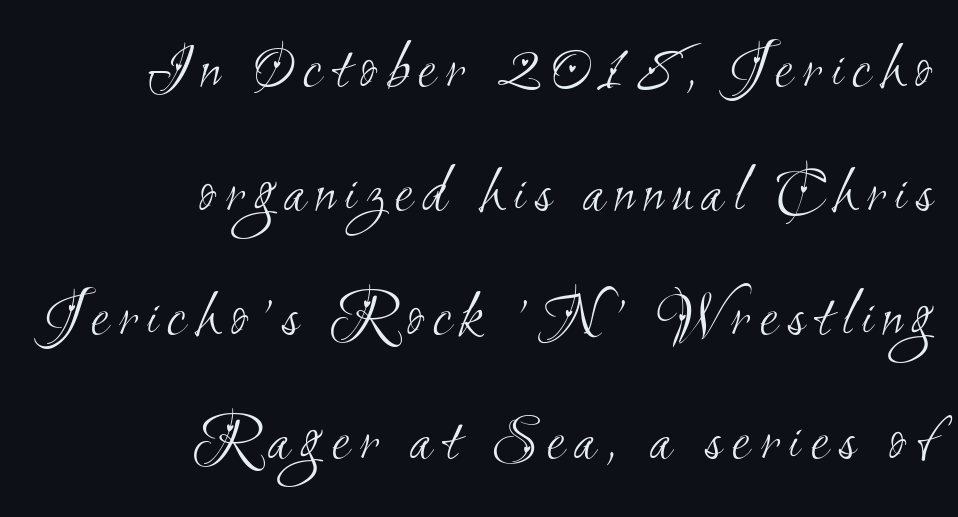
You could not count columns in this text — the font is proportionally spaced. Counters stay open thanks to moderate or lighter strokes. This rendering uses right alignment, leaving the left contour irregular. The designer went with a sans here, leaving each stem footless. This rendering features lettering with no underline.
